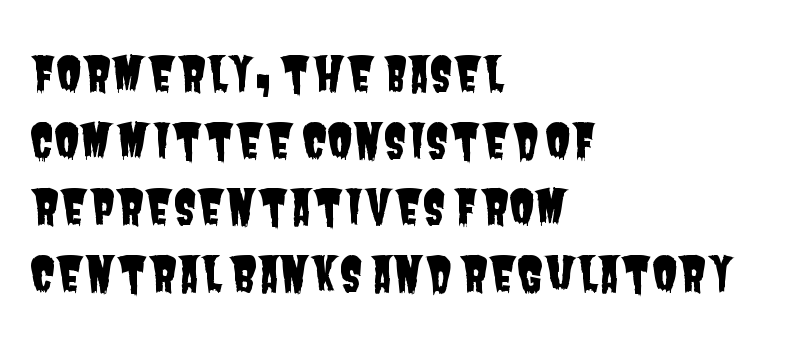
{"serif": "no", "width": "condensed", "stroke_contrast": "low", "x_height": "large", "monospaced": "no", "underline": "no", "align": "left", "line_spacing": "normal", "line_spacing_ratio": 1.42, "letter_spacing": "normal", "letter_spacing_em": 0.0, "glyph_px": 47}
